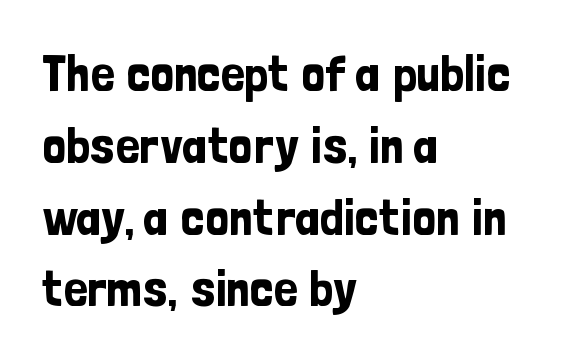
The image shows 52 px condensed sans-serif type, upright; set left-aligned, normal line spacing (1.38x), normal letter spacing, not underlined; low stroke contrast and a medium x-height.
